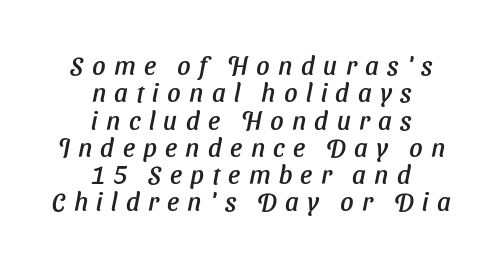
One-word summary of the alignment: center. The designer dialed line spacing down below the default. Words float on clear page, feet unadorned. Caption: expanded tracking, letters set apart.
